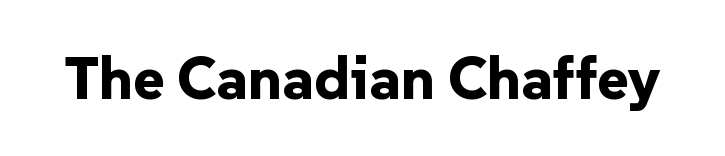
{"serif": "no", "italic": "no", "bold": "yes", "weight": "bold", "width": "normal", "stroke_contrast": "low", "x_height": "medium", "monospaced": "no", "underline": "no", "letter_spacing": "normal", "letter_spacing_em": 0.0, "glyph_px": 60}
